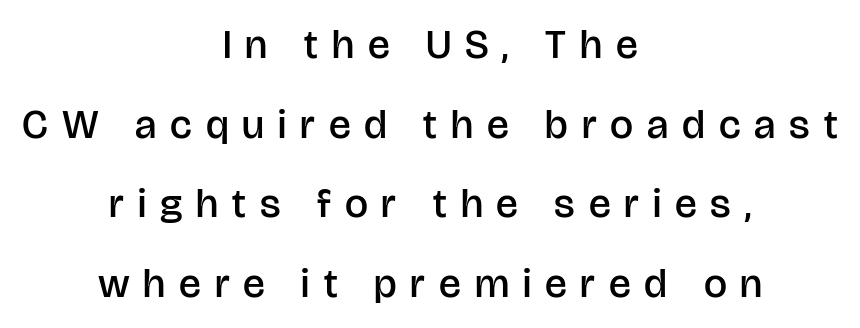
The image shows 41 px semibold sans-serif type, upright; set centered, loose line spacing (1.94x), unusually wide letter spacing (+0.34 em), not underlined; low stroke contrast and a large x-height.
